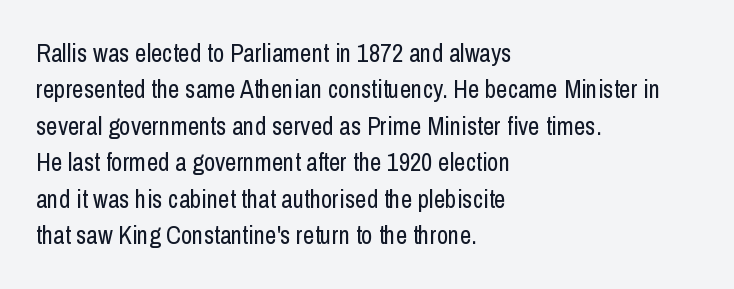
Q: Is the text bold? A: No.
Q: Is the text italic (slanted)? A: No, it is upright.
Q: Is the text underlined? A: No.
Q: How is the paragraph aligned? A: Left-aligned.
Q: Is the spacing between letters normal or unusually wide? A: Normal.
Q: Is the spacing between lines tight, normal or loose? A: Normal.
